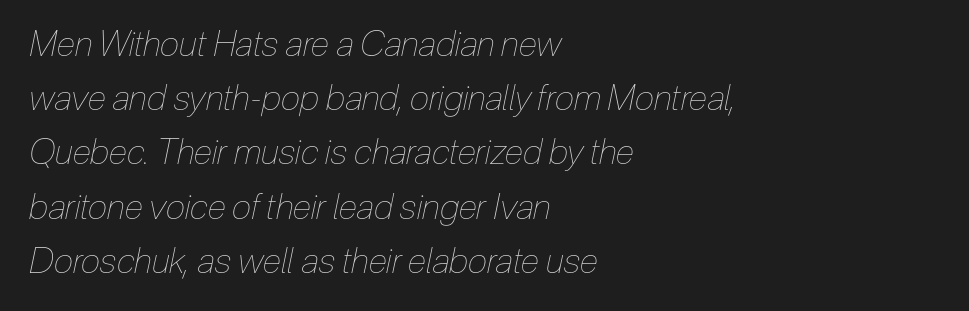
Where is the straight margin? On the left. Compared with typical body copy, the letter spacing here is the same. Here the designer chose a conventional face with non-uniform glyph widths. Bare-footed words on every line. Heft: none added — not bold.
